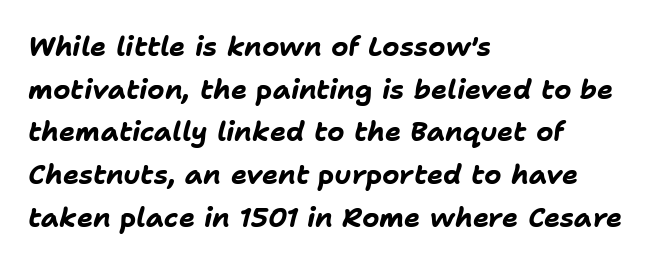
Q: Is the text bold? A: Yes.
Q: Is the text italic (slanted)? A: Yes, it leans right by about 11 degrees.
Q: Is the text underlined? A: No.
Q: How is the paragraph aligned? A: Left-aligned.
Q: Is the spacing between letters normal or unusually wide? A: Normal.
Q: Is the spacing between lines tight, normal or loose? A: Normal.
